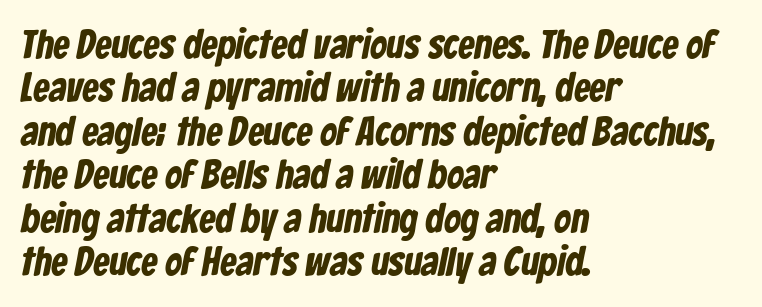
{"serif": "no", "width": "condensed", "stroke_contrast": "low", "x_height": "medium", "monospaced": "no", "underline": "no", "align": "left", "line_spacing": "tight", "line_spacing_ratio": 1.06, "letter_spacing": "normal", "letter_spacing_em": 0.0, "glyph_px": 41}
